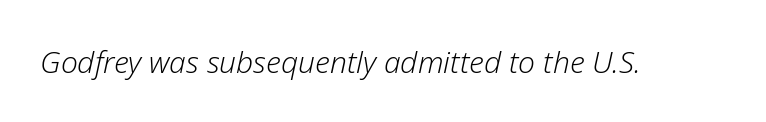
The image shows 30 px light type, italic (leaning right); set normal letter spacing, not underlined; low stroke contrast and a medium x-height.
